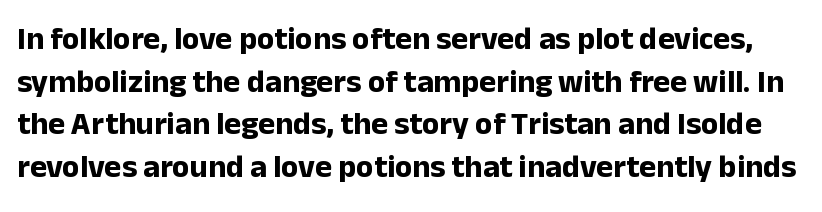
Q: Is the text bold? A: Yes.
Q: Is the text italic (slanted)? A: No, it is upright.
Q: Is the typeface a serif or a sans-serif typeface? A: Sans-serif.
Q: Is the text underlined? A: No.
Q: Is the spacing between letters normal or unusually wide? A: Normal.
Q: Is the spacing between lines tight, normal or loose? A: Normal.
Q: Width (condensed, normal, or wide)? A: Normal.
Q: Stroke contrast? A: Low.
Q: x-height? A: Medium.
Q: Monospaced? A: No.
